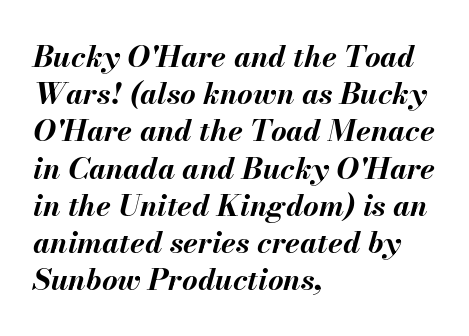
The passage shown is emphatically bold. Is this a fixed-width face? No — the glyphs have proportional, varying widths. The face used here has a pronounced slope to its letters. All the whitespace from short lines collects on the right. This rendering features lettering with no underline. Here the glyphs are tracked normally, forming tight word shapes.
